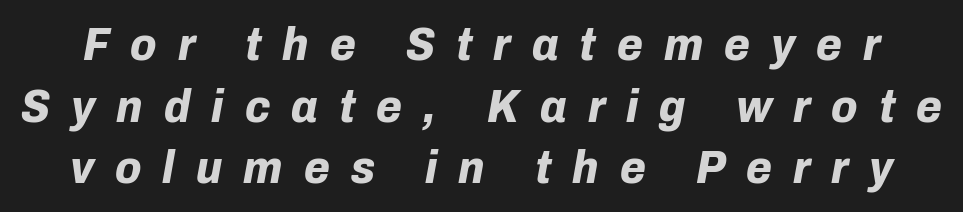
These lines carry a lot of weight — the face is fully bold. Observe the lean: these are italic letterforms. The rendering uses natural spacing where letterforms have individual widths. The gaps between neighbouring characters are conspicuously large.
